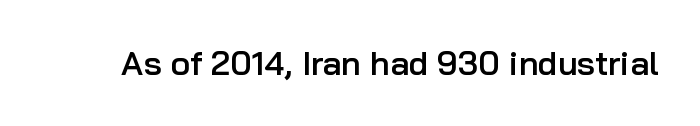
The image shows 33 px semibold sans-serif type, upright; set normal letter spacing, not underlined; low stroke contrast and a medium x-height.
